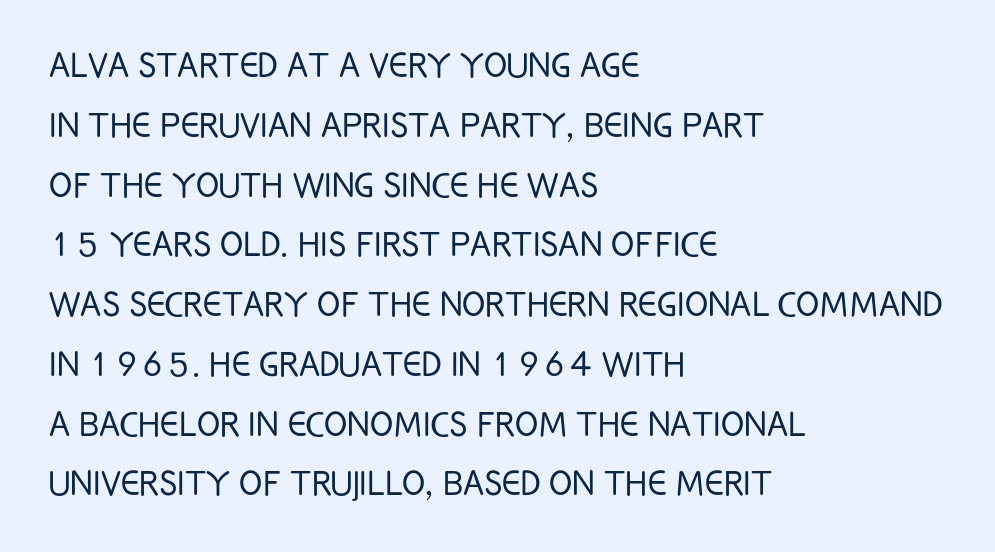
The image shows 43 px light, condensed sans-serif type, upright; set left-aligned, normal line spacing (1.39x), normal letter spacing, not underlined; low stroke contrast and a large x-height.
